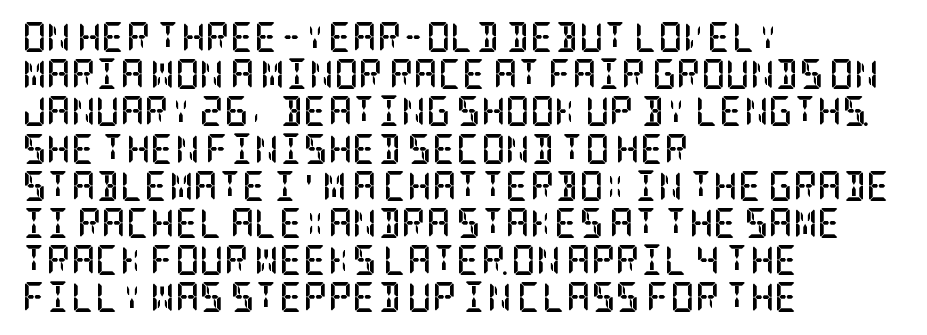
Q: Is the text bold? A: Yes.
Q: Is the text italic (slanted)? A: No, it is upright.
Q: Is the typeface a serif or a sans-serif typeface? A: Serif.
Q: Is the text underlined? A: No.
Q: How is the paragraph aligned? A: Left-aligned.
Q: Is the spacing between letters normal or unusually wide? A: Normal.
Q: Width (condensed, normal, or wide)? A: Condensed.
Q: Stroke contrast? A: Low.
Q: x-height? A: Large.
